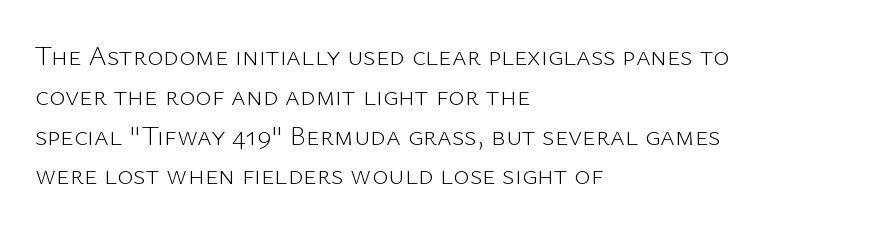
Q: Is the text bold? A: No.
Q: Is the text italic (slanted)? A: No, it is upright.
Q: Is the typeface a serif or a sans-serif typeface? A: Sans-serif.
Q: Is the text underlined? A: No.
Q: How is the paragraph aligned? A: Left-aligned.
Q: Is the spacing between letters normal or unusually wide? A: Normal.
Q: Is the spacing between lines tight, normal or loose? A: Normal.
Q: Width (condensed, normal, or wide)? A: Normal.
Q: Stroke contrast? A: Low.
Q: x-height? A: Medium.
Q: Monospaced? A: No.
